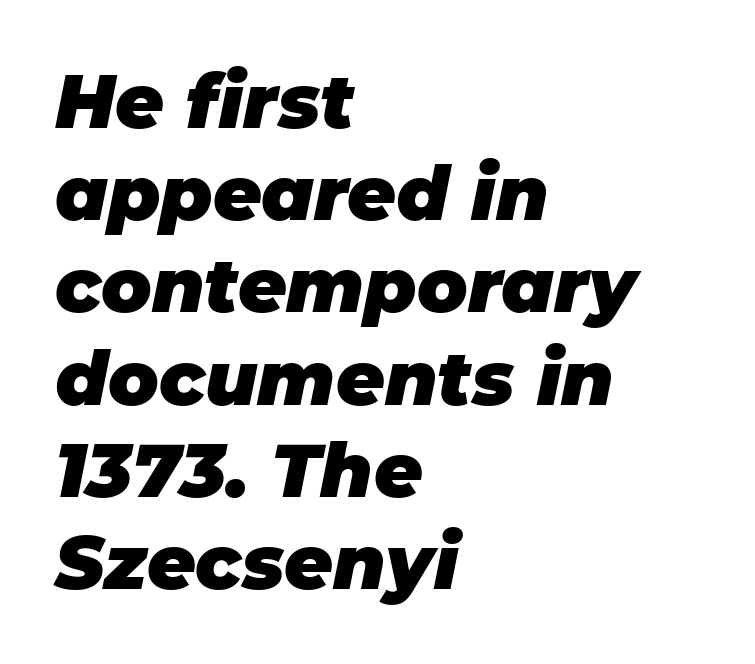
{"italic": "yes", "lean": "right", "slant_degrees": 11, "bold": "yes", "weight": "heavy", "width": "normal", "stroke_contrast": "low", "x_height": "large", "monospaced": "no", "underline": "no", "align": "left", "line_spacing_ratio": 1.23, "letter_spacing": "normal", "letter_spacing_em": 0.0, "glyph_px": 75}
